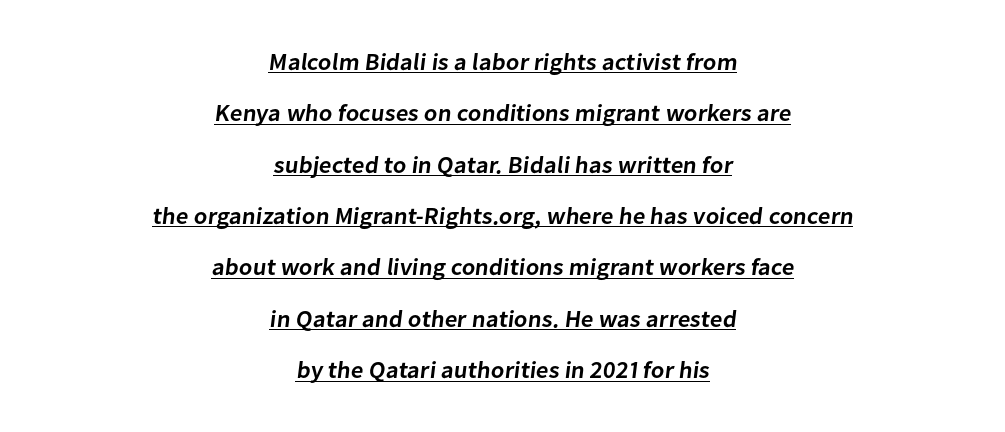
Q: Is the text bold? A: Semi-bold.
Q: Is the text underlined? A: Yes.
Q: How is the paragraph aligned? A: Centered.
Q: Is the spacing between letters normal or unusually wide? A: Normal.
Q: Is the spacing between lines tight, normal or loose? A: Loose.
